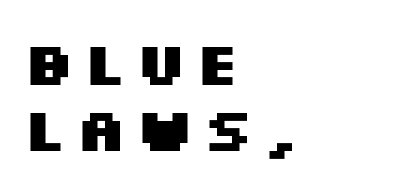
Q: Is the text bold? A: Yes.
Q: Is the text italic (slanted)? A: No, it is upright.
Q: Is the typeface a serif or a sans-serif typeface? A: Sans-serif.
Q: Is the text underlined? A: No.
Q: How is the paragraph aligned? A: Left-aligned.
Q: Is the spacing between lines tight, normal or loose? A: Tight.
Q: Width (condensed, normal, or wide)? A: Wide.
Q: Stroke contrast? A: Medium.
Q: x-height? A: Large.
Q: Monospaced? A: No.
